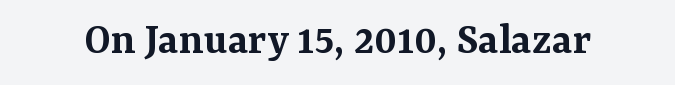
Is this a sans? No — the strokes have serifs. Standard letterfit; no display-style spreading of the glyphs. The passage shown is not underscored anywhere. Think of a printed novel: that variable character pitch is what you see here.
